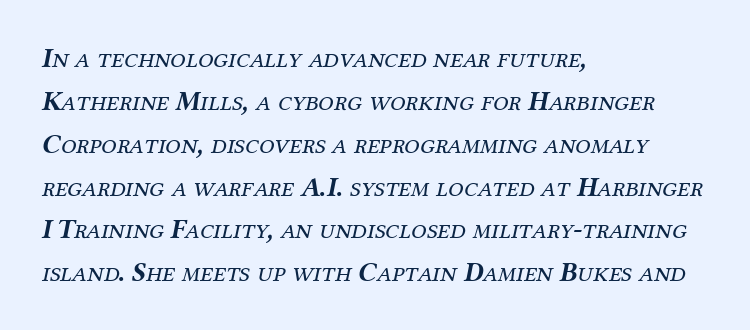
{"serif": "yes", "italic": "yes", "lean": "right", "slant_degrees": 12, "bold": "no", "weight": "regular", "width": "normal", "stroke_contrast": "medium", "x_height": "medium", "monospaced": "no", "underline": "no", "align": "left", "line_spacing": "normal", "line_spacing_ratio": 1.53, "letter_spacing": "normal", "letter_spacing_em": 0.0, "glyph_px": 28}
